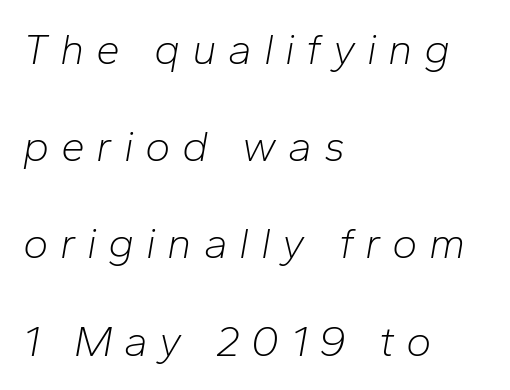
Q: Is the text bold? A: No.
Q: Is the text italic (slanted)? A: Yes, it leans right by about 10 degrees.
Q: Is the text underlined? A: No.
Q: How is the paragraph aligned? A: Left-aligned.
Q: Is the spacing between letters normal or unusually wide? A: Unusually wide.
Q: Is the spacing between lines tight, normal or loose? A: Loose.
Q: Width (condensed, normal, or wide)? A: Normal.
Q: Stroke contrast? A: Low.
Q: x-height? A: Medium.
Q: Monospaced? A: No.
